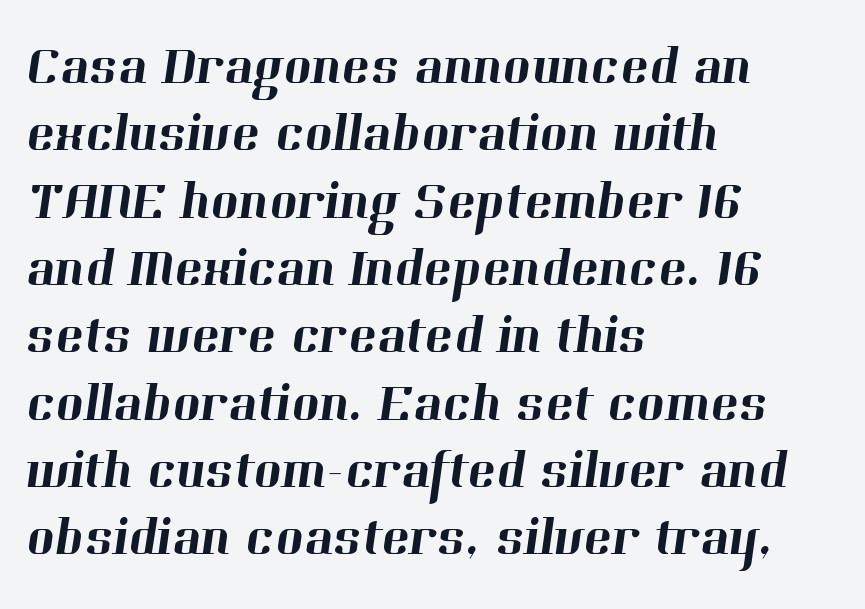
Q: Is the typeface a serif or a sans-serif typeface? A: Serif.
Q: Is the text underlined? A: No.
Q: How is the paragraph aligned? A: Left-aligned.
Q: Is the spacing between letters normal or unusually wide? A: Normal.
Q: Is the spacing between lines tight, normal or loose? A: Normal.
Q: Width (condensed, normal, or wide)? A: Normal.
Q: Stroke contrast? A: High.
Q: x-height? A: Medium.
Q: Monospaced? A: No.
